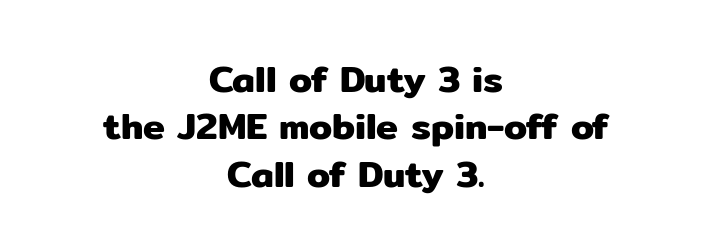
Do the characters align in a grid? No, the font is proportional. What kind of face is this? One without serifs — a sans. Baseline-to-baseline distance is the conventional proportion of letter height. The passage is arranged like a title page — every line centered.
